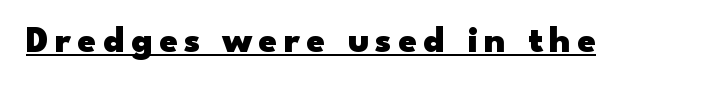
Glance below the letters and you will spot a drawn line. Spacing verdict: proportional, widths tailored to each character. Characters remain perfectly vertical along every line. Plenty of ink on the page — the face is bold. This rendering employs a face without finishing strokes, i.e., a sans-serif.
